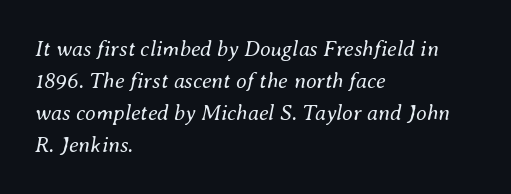
The image shows 22 px text type, italic (leaning right); set left-aligned, normal line spacing (1.46x), normal letter spacing, not underlined.
